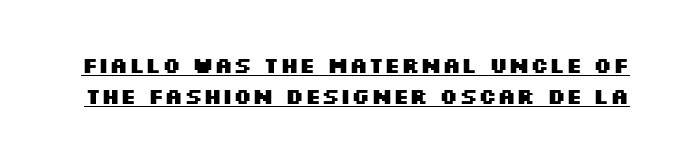
The image shows 22 px bold type, upright; set normal line spacing (1.39x), normal letter spacing, underlined.
